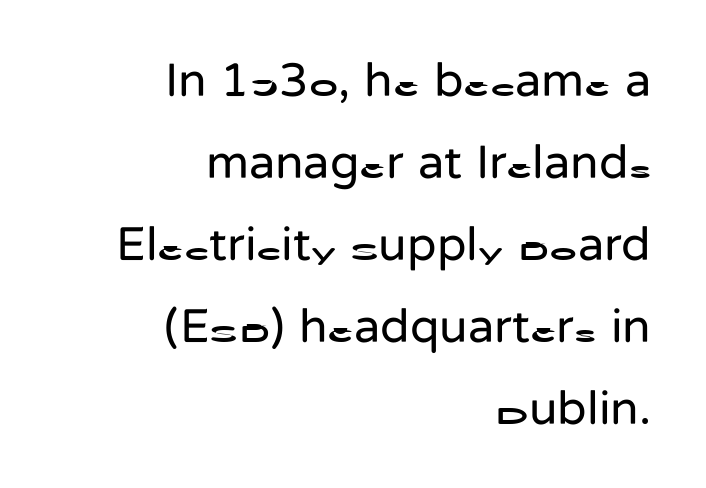
Q: Is the text bold? A: No.
Q: Is the text italic (slanted)? A: No, it is upright.
Q: Is the typeface a serif or a sans-serif typeface? A: Sans-serif.
Q: Is the text underlined? A: No.
Q: How is the paragraph aligned? A: Right-aligned.
Q: Is the spacing between letters normal or unusually wide? A: Normal.
Q: Width (condensed, normal, or wide)? A: Normal.
Q: Stroke contrast? A: Low.
Q: x-height? A: Medium.
Q: Monospaced? A: No.
